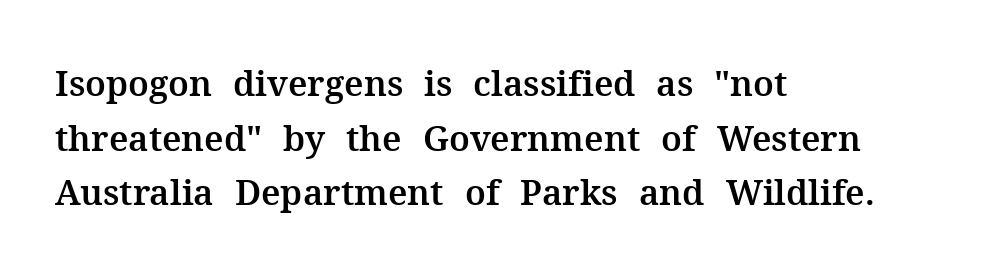
Each new line begins a customary step beneath the previous one. The axis of the letterforms is exactly vertical. The horizontal fit of the characters is conventional and even. The passage shown is not underscored anywhere. The face used here is proportionally spaced, like ordinary book or web type.
